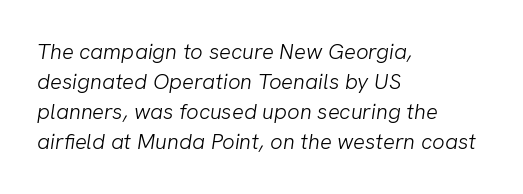
The characters are drawn with everyday or finer stroke widths. A typesetter would call this leading conventional body-copy spacing. Tracking value appears to be zero — textbook default spacing. The paragraph has a hard left edge and a soft right edge.
